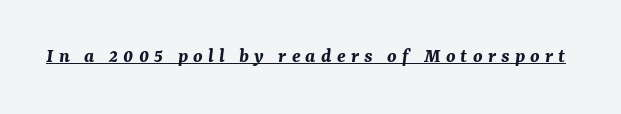
Q: Is the text bold? A: Yes.
Q: Is the text italic (slanted)? A: Yes, it leans right by about 7 degrees.
Q: Is the text underlined? A: Yes.
Q: Is the spacing between letters normal or unusually wide? A: Unusually wide.
